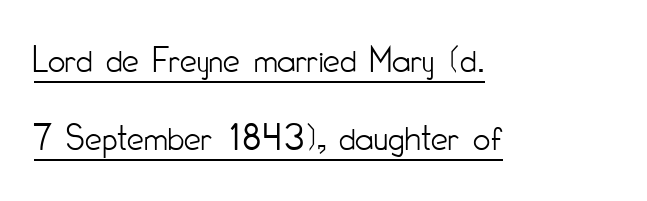
Q: Is the text bold? A: No.
Q: Is the text italic (slanted)? A: No, it is upright.
Q: Is the typeface a serif or a sans-serif typeface? A: Sans-serif.
Q: Is the text underlined? A: Yes.
Q: How is the paragraph aligned? A: Left-aligned.
Q: Is the spacing between letters normal or unusually wide? A: Normal.
Q: Is the spacing between lines tight, normal or loose? A: Loose.
Q: Width (condensed, normal, or wide)? A: Condensed.
Q: Stroke contrast? A: Low.
Q: x-height? A: Small.
Q: Monospaced? A: No.
